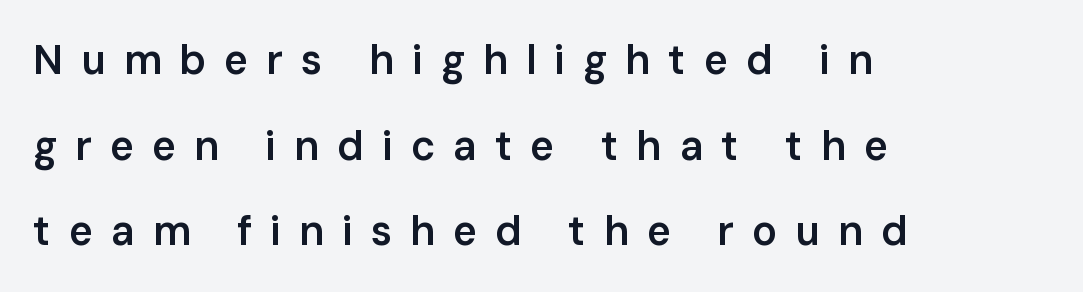
You could not count columns in this text — the font is proportionally spaced. As a designer I'd log this as weight 600, semibold. Look at the tracking — it's clearly loosened, letters drifting apart. Does the copy run flush right? No — it runs flush left.
